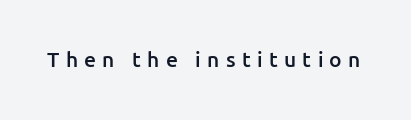
Q: Is the text bold? A: Semi-bold.
Q: Is the text italic (slanted)? A: No, it is upright.
Q: Is the text underlined? A: No.
Q: Is the spacing between letters normal or unusually wide? A: Unusually wide.
